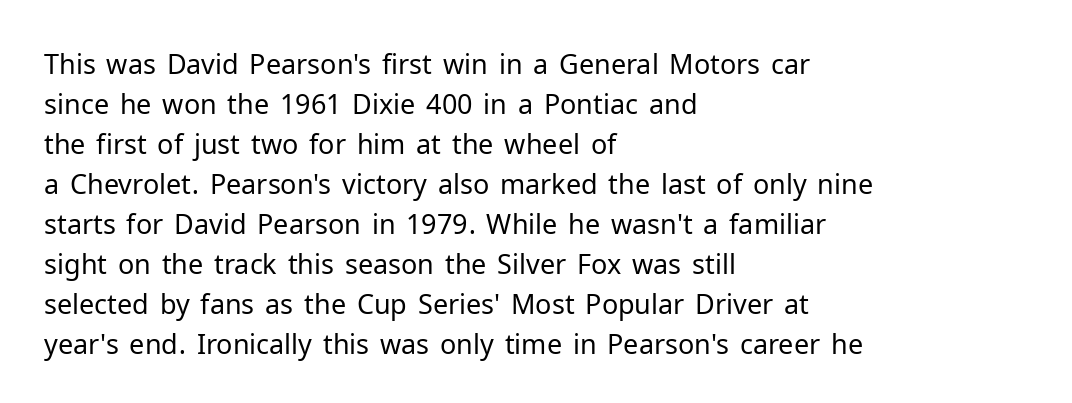
{"italic": "no", "bold": "no", "underline": "no", "align": "left", "line_spacing": "normal", "line_spacing_ratio": 1.48, "letter_spacing": "normal", "letter_spacing_em": 0.0, "glyph_px": 27}
